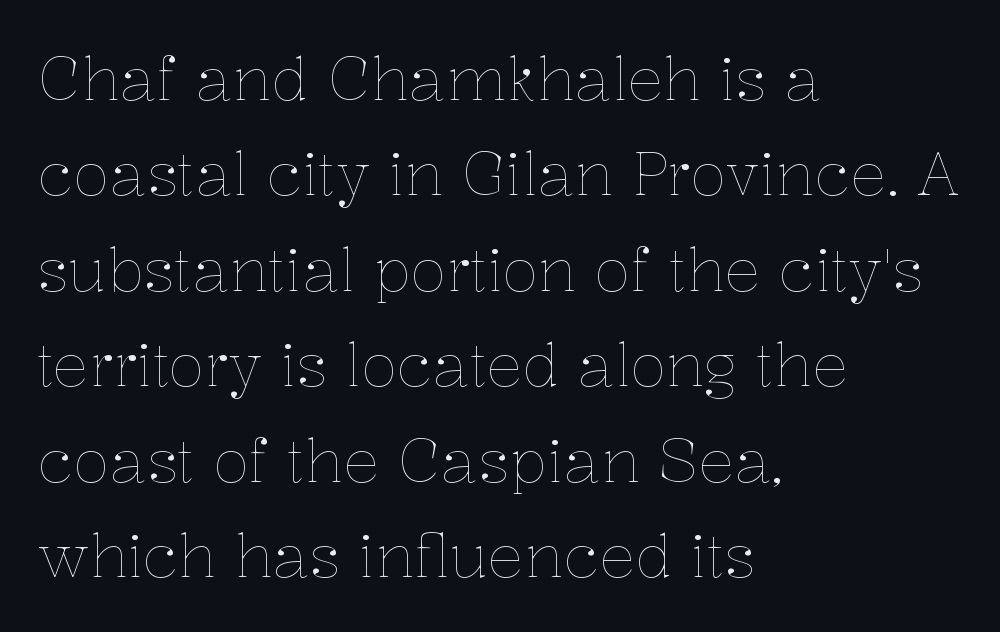
Glyph-to-glyph distance matches everyday printed text. Do the characters align in a grid? No, the font is proportional. Do the letters lean? They stand straight. Line starts are locked; line ends wander.
